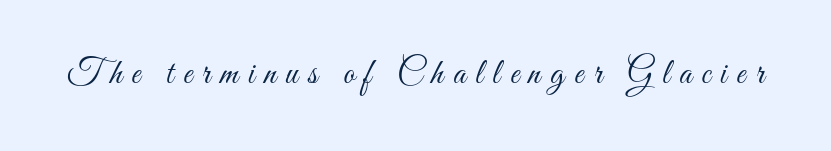
Q: Is the text bold? A: No.
Q: Is the text italic (slanted)? A: Yes.
Q: Is the text underlined? A: No.
Q: Is the spacing between letters normal or unusually wide? A: Unusually wide.
Q: Width (condensed, normal, or wide)? A: Condensed.
Q: Stroke contrast? A: Medium.
Q: x-height? A: Small.
Q: Monospaced? A: No.
